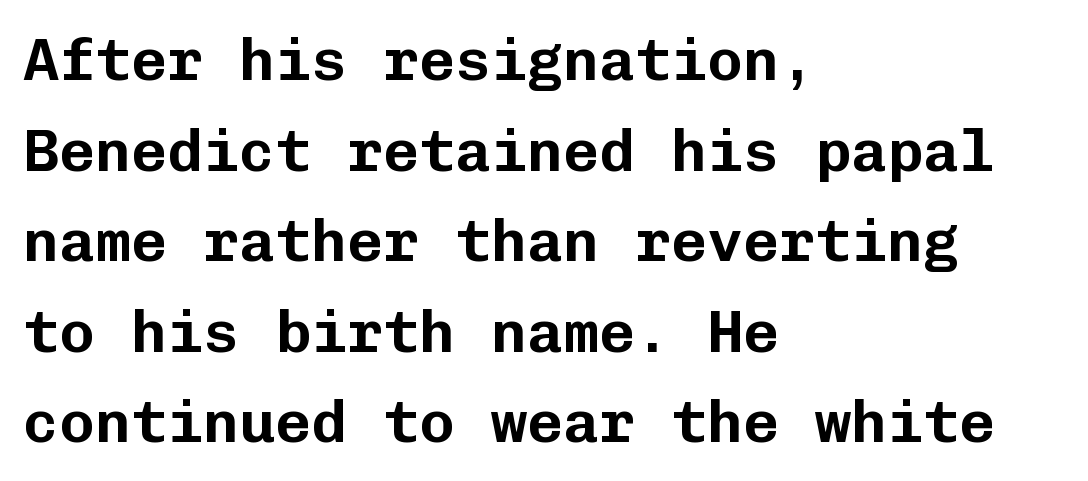
The image shows 60 px sans-serif type, upright, monospaced; set left-aligned, normal line spacing (1.51x), normal letter spacing, not underlined; low stroke contrast and a medium x-height.
